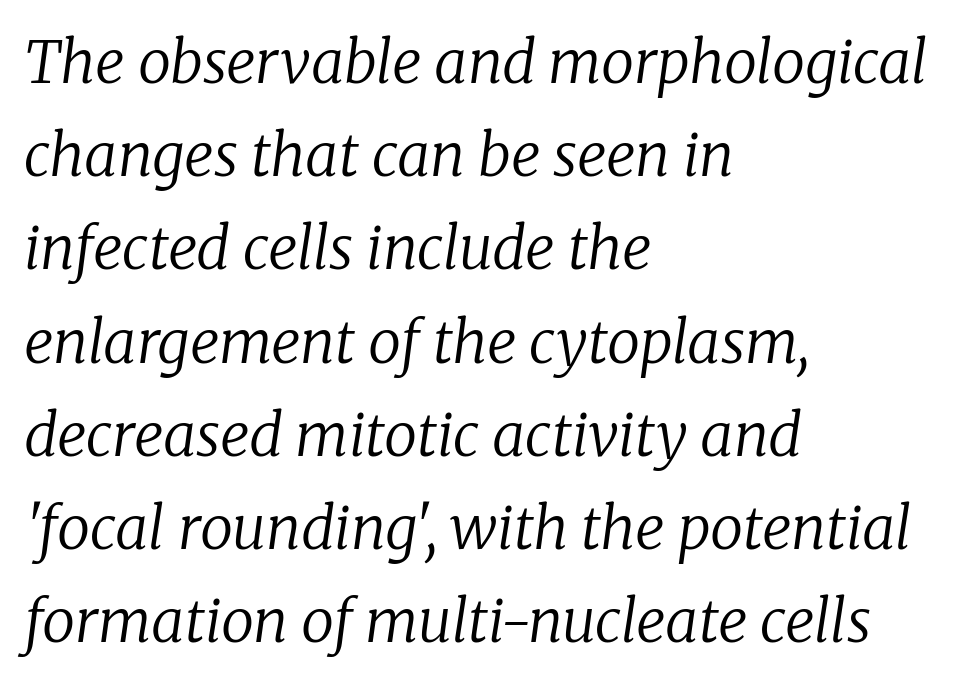
The image shows 59 px regular-weight serif type, italic (leaning right); set left-aligned, normal line spacing (1.58x), normal letter spacing, not underlined; low stroke contrast and a medium x-height.
